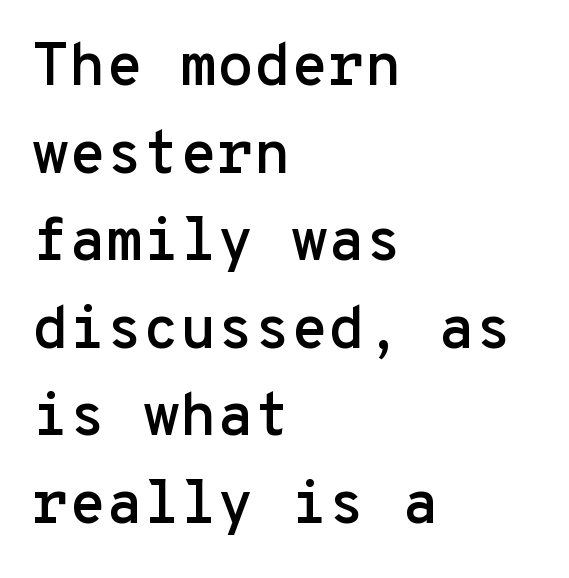
Here the designer chose a console-style face with uniform glyph widths. Posture: vertical. Letter spacing: default. Examine the stroke ends and you'll find no serifs. This rendering features lettering with no underline.
